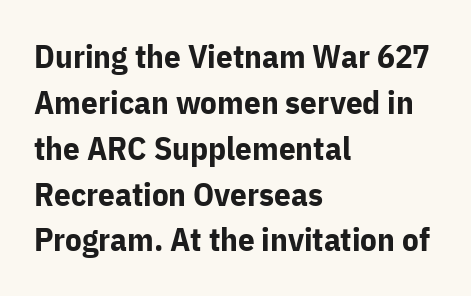
{"serif": "no", "italic": "no", "bold": "yes", "weight": "bold", "width": "normal", "stroke_contrast": "low", "x_height": "medium", "monospaced": "no", "underline": "no", "align": "left", "line_spacing": "normal", "line_spacing_ratio": 1.39, "letter_spacing": "normal", "letter_spacing_em": 0.0, "glyph_px": 33}
